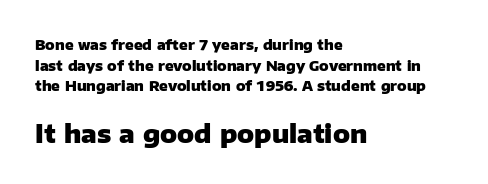
{"italic": "no", "bold": "yes", "underline": "no", "align": "left", "line_spacing": "normal", "line_spacing_ratio": 1.47, "letter_spacing": "normal", "letter_spacing_em": 0.0, "larger_block": "second", "size_ratio": 1.79, "glyph_px": 25}
